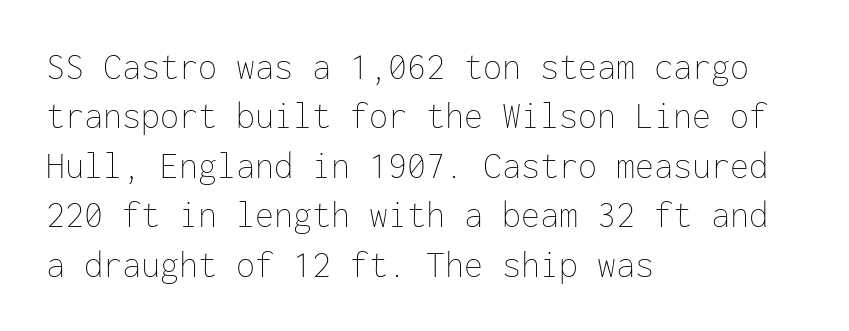
The image shows 38 px thin type, upright, monospaced; set left-aligned, normal line spacing (1.3x), normal letter spacing, not underlined; low stroke contrast and a medium x-height.
